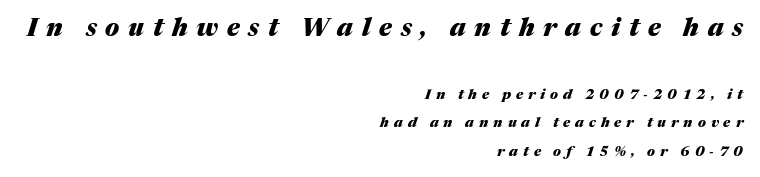
Q: Is the text bold? A: Yes.
Q: Is the text italic (slanted)? A: Yes, it leans right by about 17 degrees.
Q: Is the text underlined? A: No.
Q: How is the paragraph aligned? A: Right-aligned.
Q: Is the spacing between letters normal or unusually wide? A: Unusually wide.
Q: Is the spacing between lines tight, normal or loose? A: Loose.
Q: Which block of text is set in a larger size, the first (top) or the second (bottom)? A: The first (top) one.
